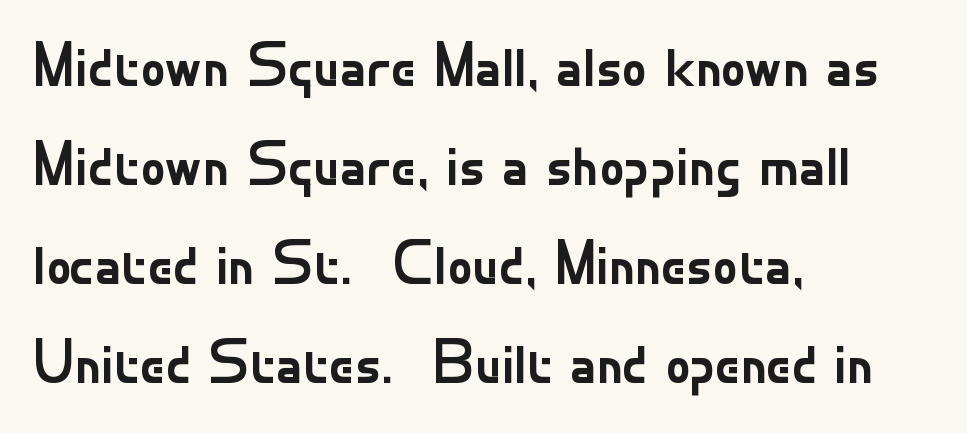
The font sits on the lighter half of the weight spectrum, regular included. In terms of letterform style, serifs are entirely absent. This is the regular roman posture of the typeface. The space beneath each line is pristine and unruled. Compared with typical paragraphs, the rows here are spaced about the same. Letter spacing: default.
